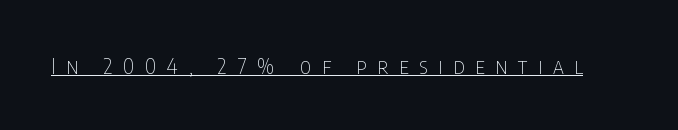
Vertical stems look standard width or narrower in stroke. This sample uses an upright cut, with every glyph sitting square on the baseline. The passage shown is underscored from start to finish. Each word looks stretched out because of the extra space between its letters.
